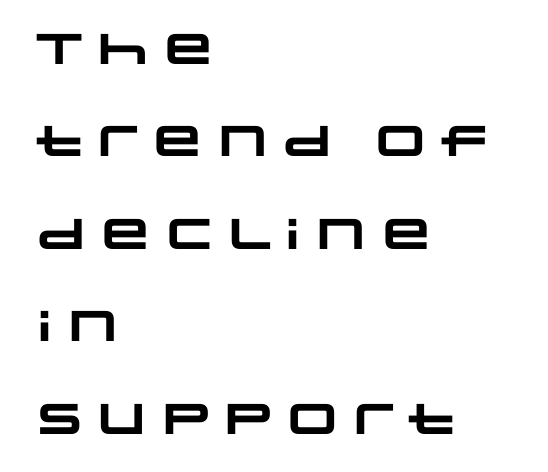
The image shows 43 px heavy, wide sans-serif type; set left-aligned, loose line spacing (2.15x), normal letter spacing, not underlined; low stroke contrast and a large x-height.
